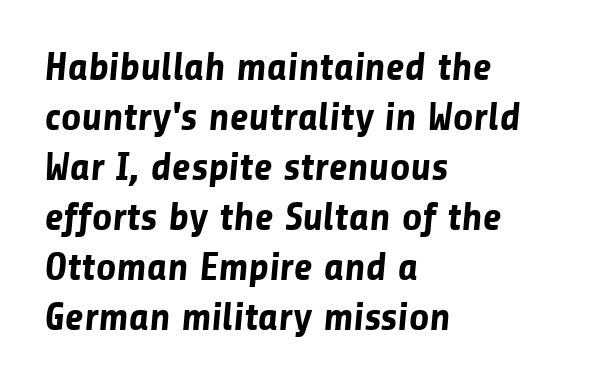
Q: Is the text bold? A: Yes.
Q: Is the typeface a serif or a sans-serif typeface? A: Sans-serif.
Q: Is the text underlined? A: No.
Q: How is the paragraph aligned? A: Left-aligned.
Q: Is the spacing between letters normal or unusually wide? A: Normal.
Q: Is the spacing between lines tight, normal or loose? A: Normal.
Q: Width (condensed, normal, or wide)? A: Normal.
Q: Stroke contrast? A: Low.
Q: x-height? A: Medium.
Q: Monospaced? A: No.
